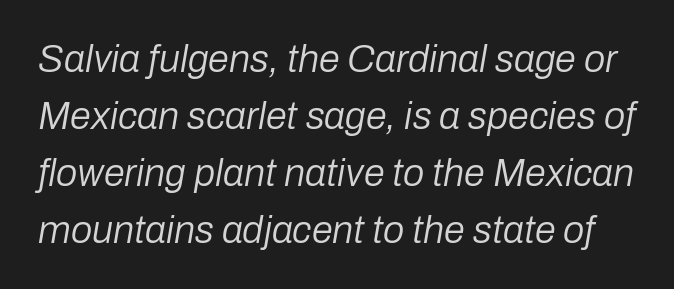
The image shows 38 px regular-weight type, italic (leaning right); set normal line spacing (1.5x), normal letter spacing, not underlined; low stroke contrast and a medium x-height.
